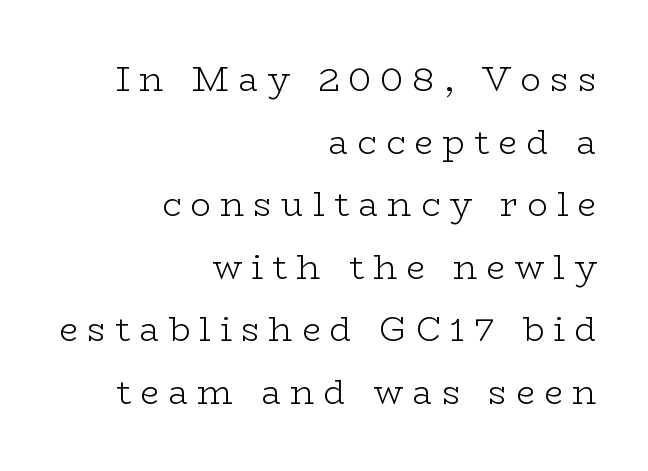
{"serif": "yes", "italic": "no", "bold": "no", "weight": "light", "width": "wide", "stroke_contrast": "low", "x_height": "medium", "monospaced": "no", "underline": "no", "align": "right", "line_spacing_ratio": 1.84, "letter_spacing": "wide", "letter_spacing_em": 0.27, "glyph_px": 34}
